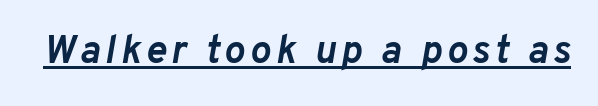
Q: Is the text bold? A: Yes.
Q: Is the text italic (slanted)? A: Yes, it leans right by about 10 degrees.
Q: Is the text underlined? A: Yes.
Q: Width (condensed, normal, or wide)? A: Normal.
Q: Stroke contrast? A: Low.
Q: x-height? A: Medium.
Q: Monospaced? A: No.
